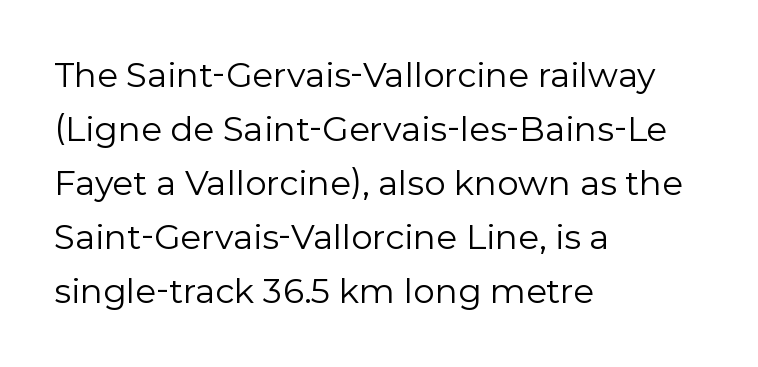
Q: Is the text bold? A: No.
Q: Is the text italic (slanted)? A: No, it is upright.
Q: Is the typeface a serif or a sans-serif typeface? A: Sans-serif.
Q: Is the text underlined? A: No.
Q: How is the paragraph aligned? A: Left-aligned.
Q: Is the spacing between letters normal or unusually wide? A: Normal.
Q: Is the spacing between lines tight, normal or loose? A: Normal.
Q: Width (condensed, normal, or wide)? A: Normal.
Q: Stroke contrast? A: Low.
Q: x-height? A: Medium.
Q: Monospaced? A: No.
